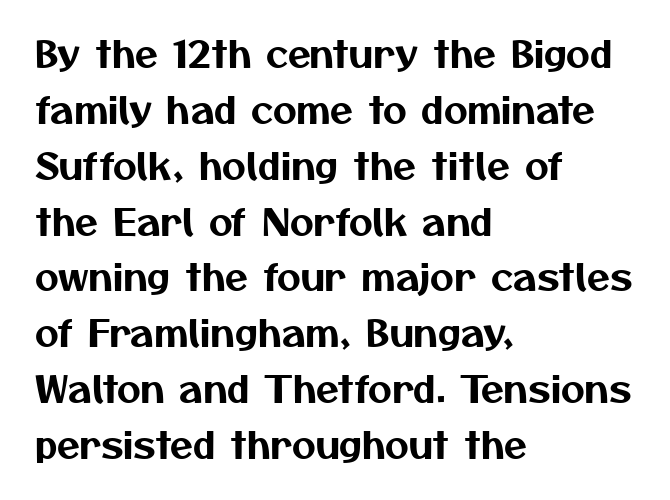
Q: Is the typeface a serif or a sans-serif typeface? A: Sans-serif.
Q: Is the text underlined? A: No.
Q: How is the paragraph aligned? A: Left-aligned.
Q: Is the spacing between letters normal or unusually wide? A: Normal.
Q: Is the spacing between lines tight, normal or loose? A: Normal.
Q: Width (condensed, normal, or wide)? A: Normal.
Q: Stroke contrast? A: Medium.
Q: x-height? A: Medium.
Q: Monospaced? A: No.
